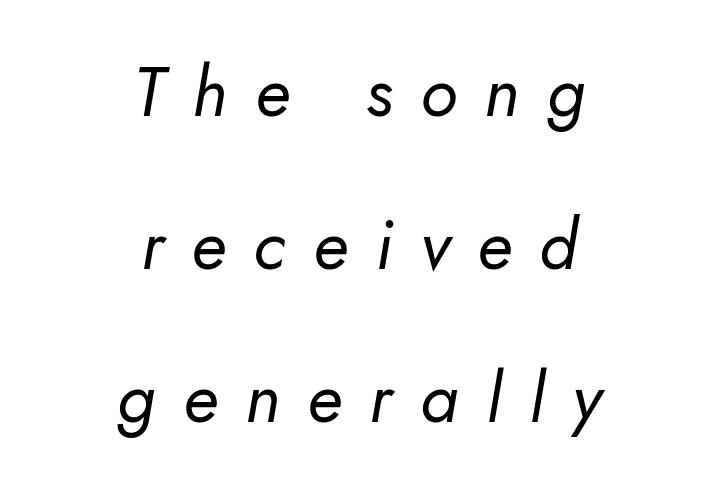
These glyphs show unthickened strokes, regular width or finer. This sample has the flowing, uneven cadence of proportional lettering. Loosely led — the rows are spread out. Here the glyphs are tracked loosely, breaking word shapes into spaced letters. Short and long lines alike share a common midpoint. Plain, unruled lines of type.
